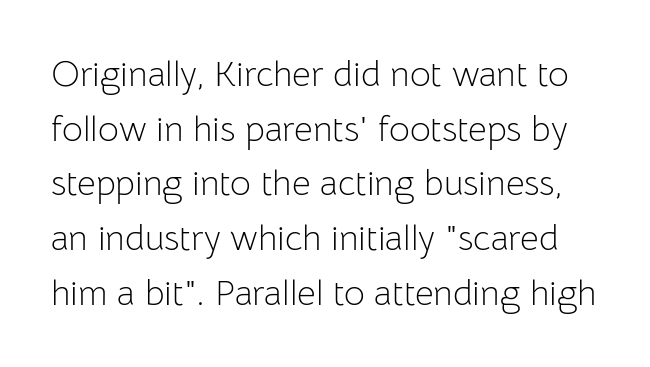
The image shows 36 px light sans-serif type, upright; set normal line spacing (1.52x), normal letter spacing, not underlined; low stroke contrast and a medium x-height.
